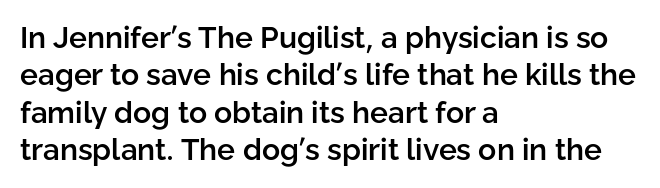
The image shows 30 px semibold sans-serif type, upright; set left-aligned, normal line spacing (1.25x), normal letter spacing, not underlined; low stroke contrast and a medium x-height.
